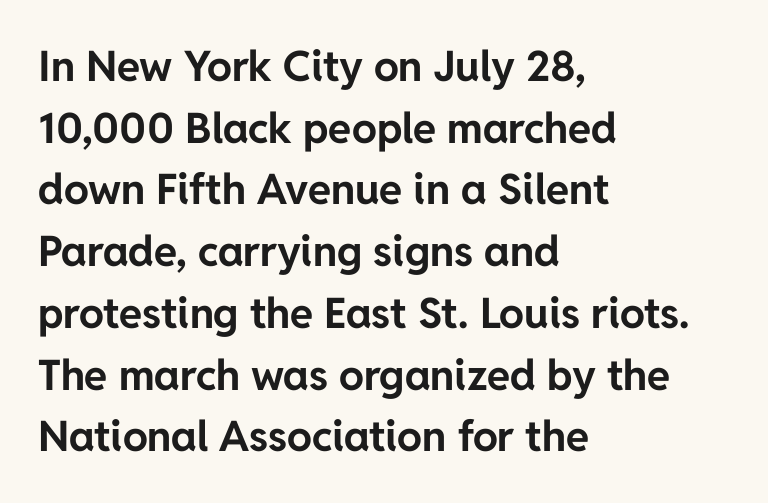
Looks like regular typesetting: each glyph gets only the width it needs. The type sits square on the baseline with zero lean. Classification — sans serif. Type without underlining. The ragged edge is on the right, which tells us the setting is flush left.
